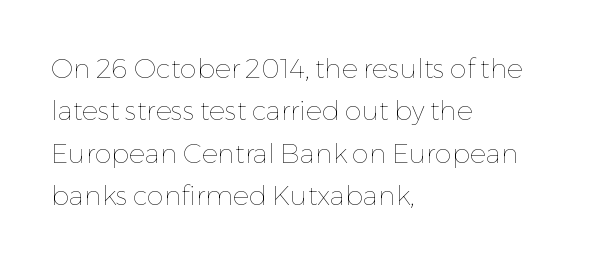
{"italic": "no", "bold": "no", "underline": "no", "align": "left", "line_spacing": "normal", "line_spacing_ratio": 1.57, "letter_spacing": "normal", "letter_spacing_em": 0.0, "glyph_px": 27}
